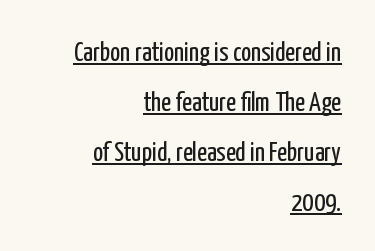
Q: Is the text bold? A: No.
Q: Is the text italic (slanted)? A: No, it is upright.
Q: Is the text underlined? A: Yes.
Q: How is the paragraph aligned? A: Right-aligned.
Q: Is the spacing between letters normal or unusually wide? A: Normal.
